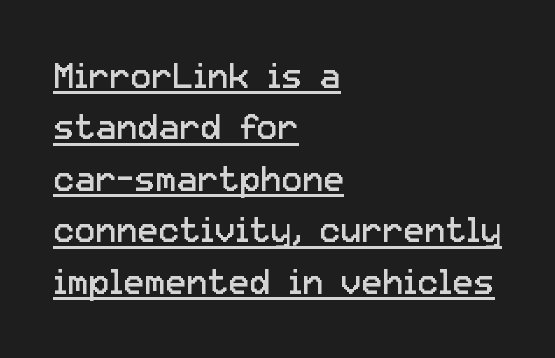
Q: Is the text bold? A: No.
Q: Is the text italic (slanted)? A: No, it is upright.
Q: Is the typeface a serif or a sans-serif typeface? A: Sans-serif.
Q: Is the text underlined? A: Yes.
Q: How is the paragraph aligned? A: Left-aligned.
Q: Is the spacing between letters normal or unusually wide? A: Normal.
Q: Is the spacing between lines tight, normal or loose? A: Normal.
Q: Width (condensed, normal, or wide)? A: Normal.
Q: Stroke contrast? A: Low.
Q: x-height? A: Medium.
Q: Monospaced? A: No.
